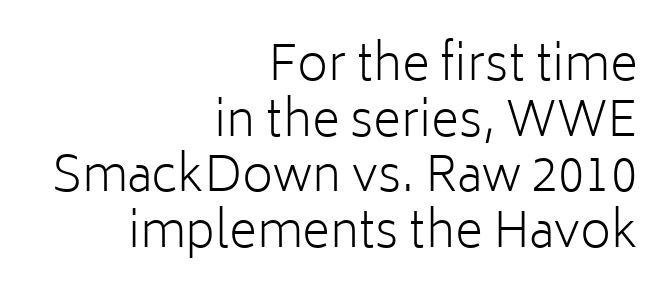
The zone under the glyphs is completely vacant. Is this a fixed-width face? No — the glyphs have proportional, varying widths. Does the type have serifs? No, each stem ends abruptly. Typeset ragged left — the right edge is the straight one. The passage shown is not bold in any degree. Is there any slant? The stems are plumb.
